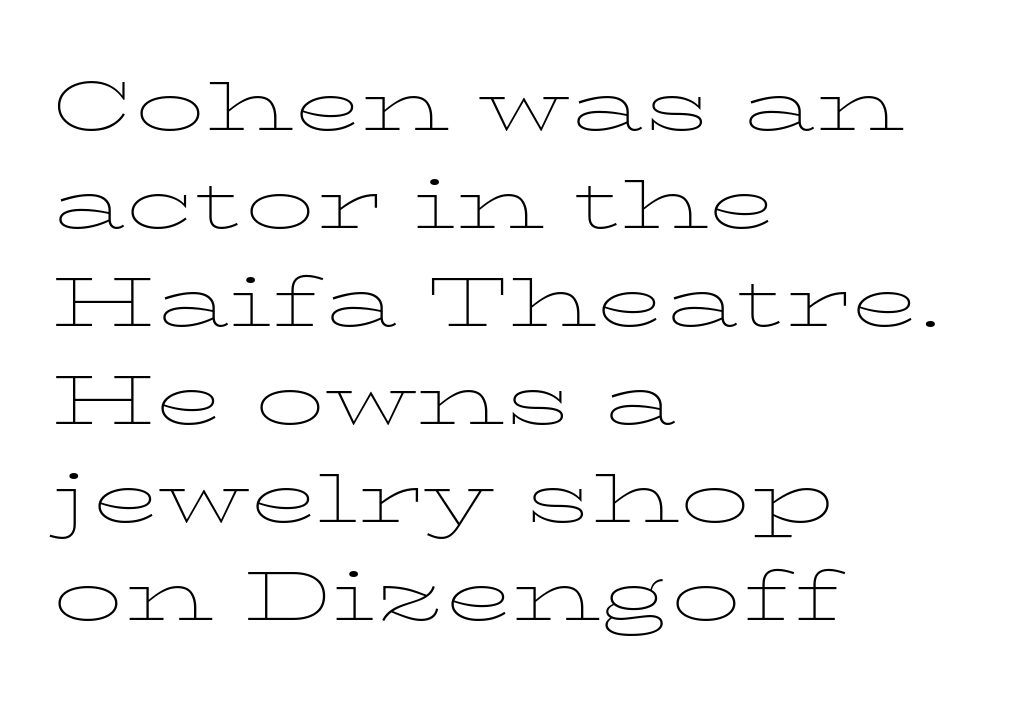
{"serif": "yes", "italic": "no", "bold": "no", "weight": "thin", "width": "wide", "stroke_contrast": "low", "x_height": "medium", "monospaced": "no", "underline": "no", "align": "left", "line_spacing": "normal", "line_spacing_ratio": 1.4, "letter_spacing": "normal", "letter_spacing_em": 0.0, "glyph_px": 70}
